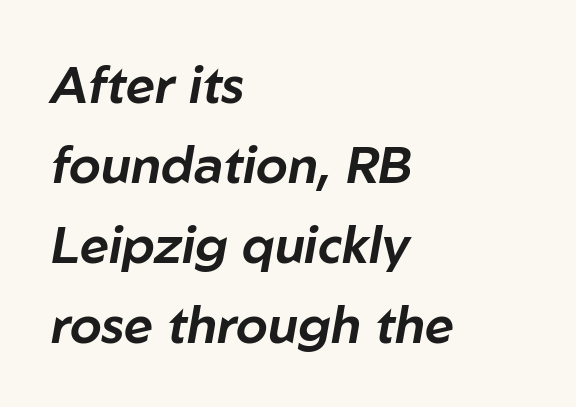
{"italic": "yes", "lean": "right", "slant_degrees": 10, "width": "normal", "stroke_contrast": "low", "x_height": "medium", "monospaced": "no", "underline": "no", "align": "left", "line_spacing": "normal", "line_spacing_ratio": 1.57, "letter_spacing": "normal", "letter_spacing_em": 0.0, "glyph_px": 51}
